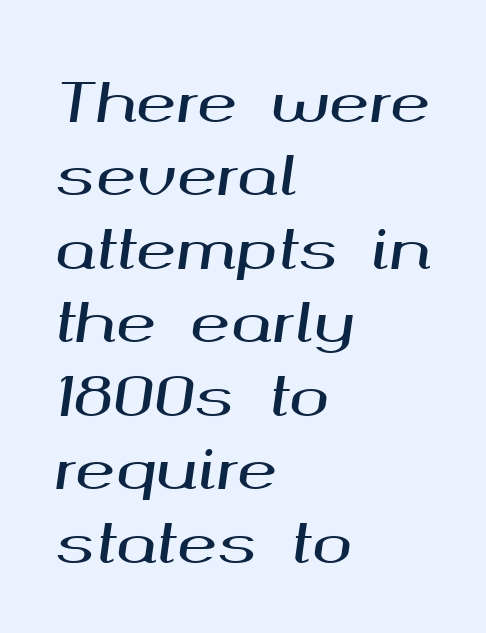
{"italic": "yes", "lean": "right", "slant_degrees": 8, "width": "wide", "stroke_contrast": "medium", "x_height": "medium", "monospaced": "no", "underline": "no", "align": "left", "line_spacing": "normal", "line_spacing_ratio": 1.36, "letter_spacing": "normal", "letter_spacing_em": 0.0, "glyph_px": 54}
